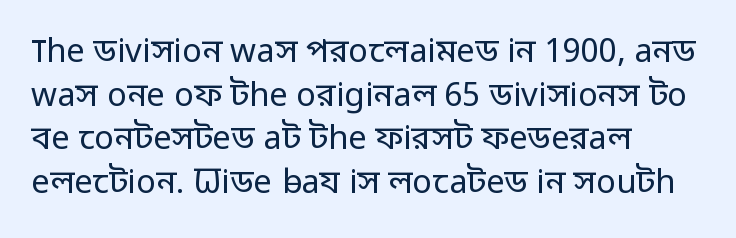
The image shows 33 px regular-weight sans-serif type, upright; set left-aligned, normal line spacing (1.32x), normal letter spacing, not underlined; low stroke contrast and a medium x-height.
